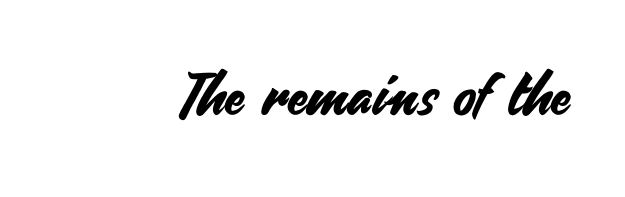
The image shows 58 px sans-serif type; set normal letter spacing, not underlined; medium stroke contrast and a small x-height.
